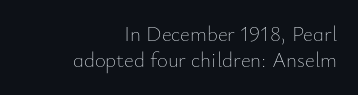
The image shows 21 px text type, upright; set right-aligned, line spacing 1.22x, normal letter spacing, not underlined.
